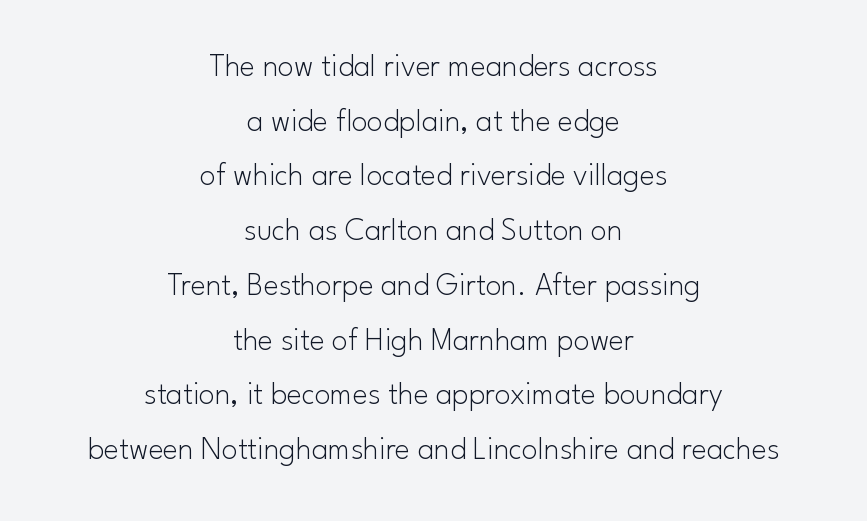
The image shows 32 px light sans-serif type, upright; set centered, line spacing 1.71x, normal letter spacing, not underlined; low stroke contrast and a small x-height.
